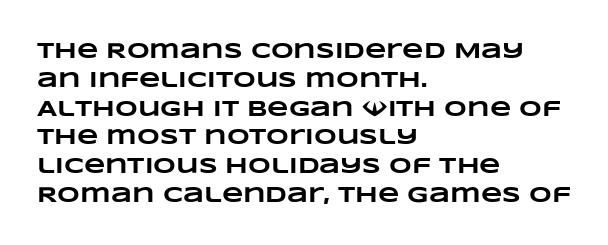
The passage shown is not underscored anywhere. Does the copy run flush right? No — it runs flush left. The rendering keeps characters at their native spacing. Caption: bold face, heavy strokes. Leading matches the norm, producing a regular column.
